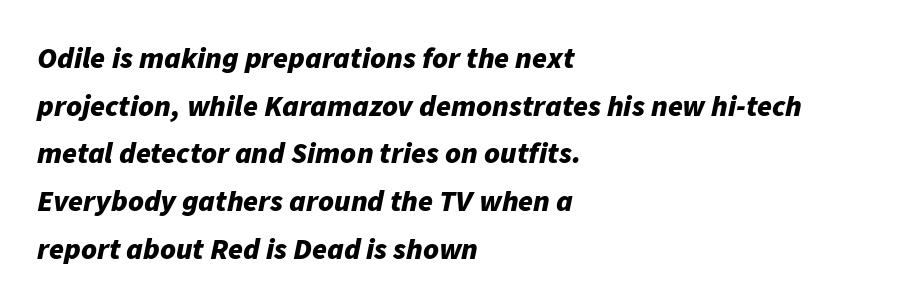
The image shows 30 px bold type, italic (leaning right); set left-aligned, normal line spacing (1.59x), normal letter spacing, not underlined; low stroke contrast and a medium x-height.
